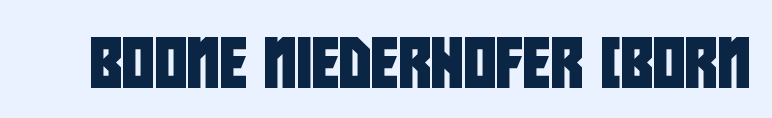
The image shows 50 px condensed sans-serif type; set normal letter spacing, not underlined; low stroke contrast and a large x-height.
